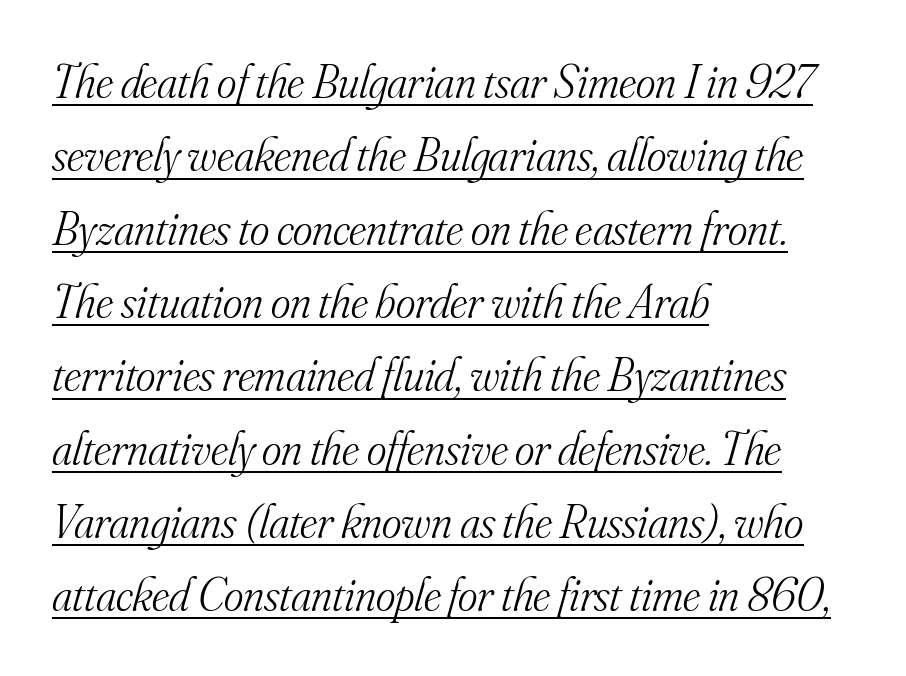
The image shows 47 px light serif type, italic (leaning right); set left-aligned, normal line spacing (1.56x), normal letter spacing, underlined; medium stroke contrast and a small x-height.
